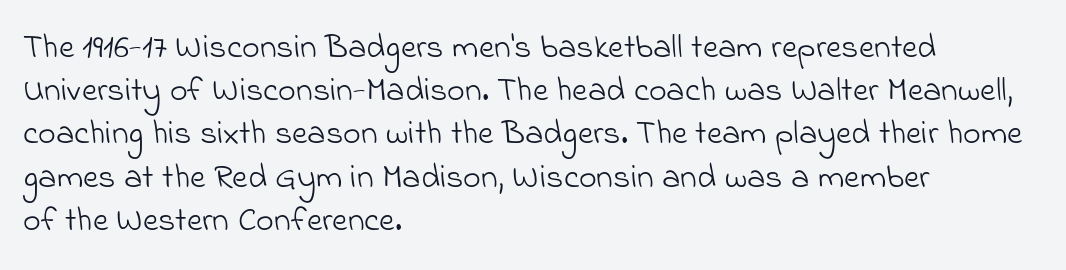
{"serif": "no", "bold": "no", "weight": "light", "width": "normal", "stroke_contrast": "low", "x_height": "small", "monospaced": "no", "underline": "no", "align": "left", "line_spacing": "normal", "line_spacing_ratio": 1.27, "letter_spacing": "normal", "letter_spacing_em": 0.0, "glyph_px": 34}
